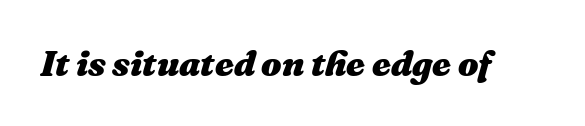
Q: Is the text bold? A: Yes.
Q: Is the text italic (slanted)? A: Yes, it leans right by about 16 degrees.
Q: Is the text underlined? A: No.
Q: Is the spacing between letters normal or unusually wide? A: Normal.
Q: Width (condensed, normal, or wide)? A: Normal.
Q: Stroke contrast? A: Medium.
Q: x-height? A: Medium.
Q: Monospaced? A: No.
